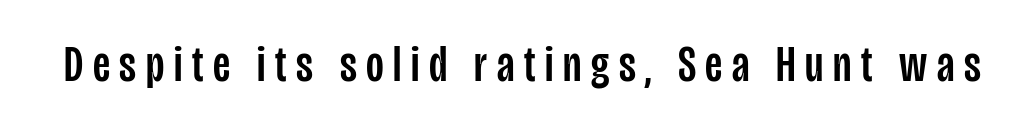
Q: Is the text italic (slanted)? A: No, it is upright.
Q: Is the typeface a serif or a sans-serif typeface? A: Sans-serif.
Q: Is the text underlined? A: No.
Q: Width (condensed, normal, or wide)? A: Condensed.
Q: Stroke contrast? A: Low.
Q: x-height? A: Large.
Q: Monospaced? A: No.
